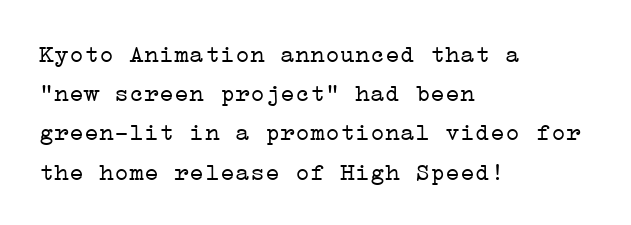
{"italic": "no", "bold": "no", "underline": "no", "align": "left", "line_spacing": "normal", "line_spacing_ratio": 1.57, "letter_spacing": "normal", "letter_spacing_em": 0.0, "glyph_px": 25}
